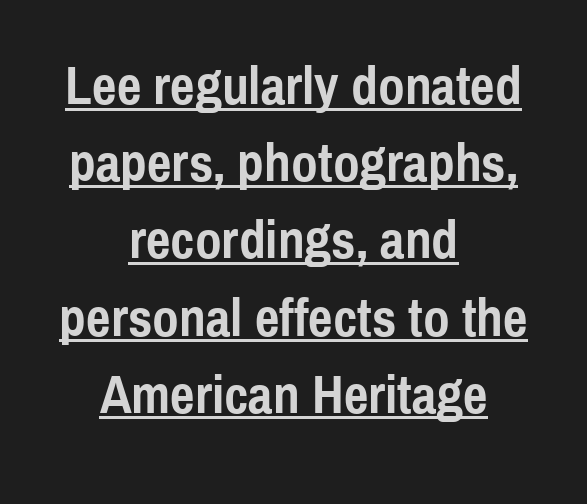
Q: Is the text bold? A: Yes.
Q: Is the text italic (slanted)? A: No, it is upright.
Q: Is the typeface a serif or a sans-serif typeface? A: Sans-serif.
Q: Is the text underlined? A: Yes.
Q: How is the paragraph aligned? A: Centered.
Q: Is the spacing between letters normal or unusually wide? A: Normal.
Q: Is the spacing between lines tight, normal or loose? A: Normal.
Q: Width (condensed, normal, or wide)? A: Condensed.
Q: x-height? A: Medium.
Q: Monospaced? A: No.
